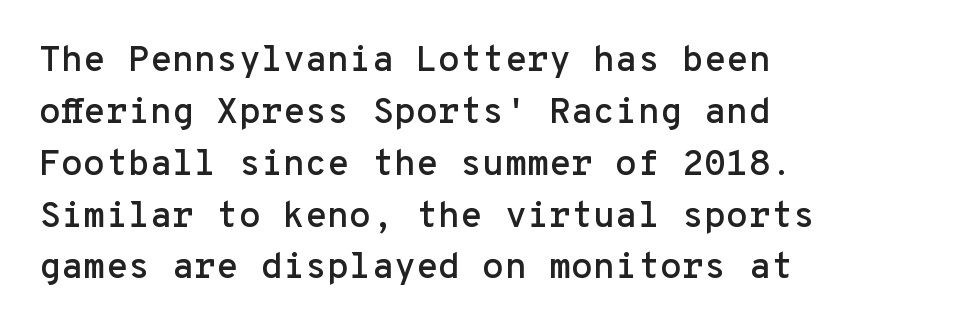
Q: Is the text italic (slanted)? A: No, it is upright.
Q: Is the typeface a serif or a sans-serif typeface? A: Sans-serif.
Q: Is the text underlined? A: No.
Q: How is the paragraph aligned? A: Left-aligned.
Q: Is the spacing between letters normal or unusually wide? A: Normal.
Q: Is the spacing between lines tight, normal or loose? A: Normal.
Q: Width (condensed, normal, or wide)? A: Normal.
Q: Stroke contrast? A: Low.
Q: x-height? A: Medium.
Q: Monospaced? A: Yes.
